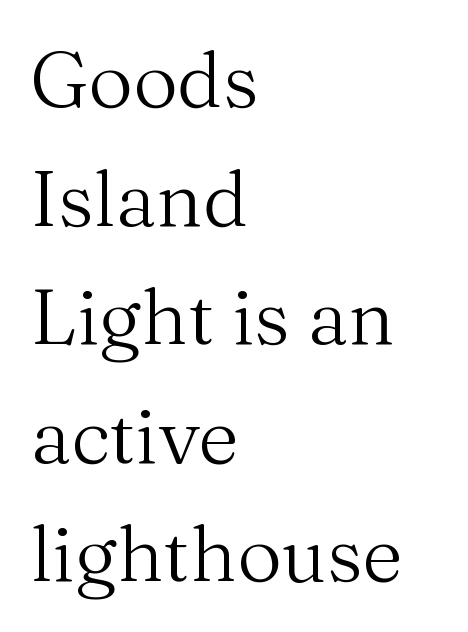
The image shows 78 px regular-weight serif type, upright; set left-aligned, normal line spacing (1.52x), normal letter spacing, not underlined; medium stroke contrast and a medium x-height.
